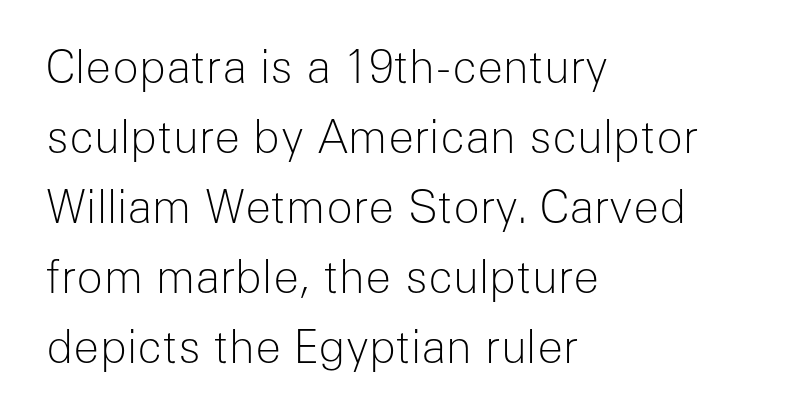
{"serif": "no", "italic": "no", "bold": "no", "weight": "light", "width": "normal", "stroke_contrast": "low", "x_height": "medium", "monospaced": "no", "underline": "no", "align": "left", "line_spacing": "normal", "line_spacing_ratio": 1.59, "letter_spacing": "normal", "letter_spacing_em": 0.0, "glyph_px": 44}
